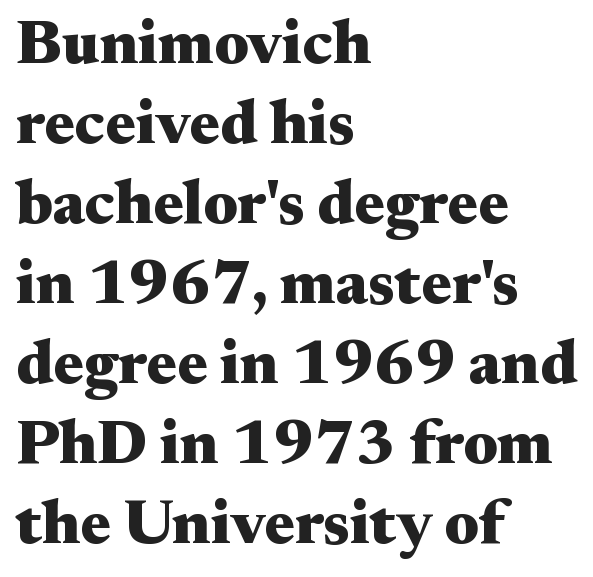
{"serif": "yes", "italic": "no", "bold": "yes", "weight": "heavy", "width": "wide", "stroke_contrast": "medium", "x_height": "small", "monospaced": "no", "underline": "no", "align": "left", "line_spacing": "normal", "line_spacing_ratio": 1.27, "letter_spacing": "normal", "letter_spacing_em": 0.0, "glyph_px": 63}
